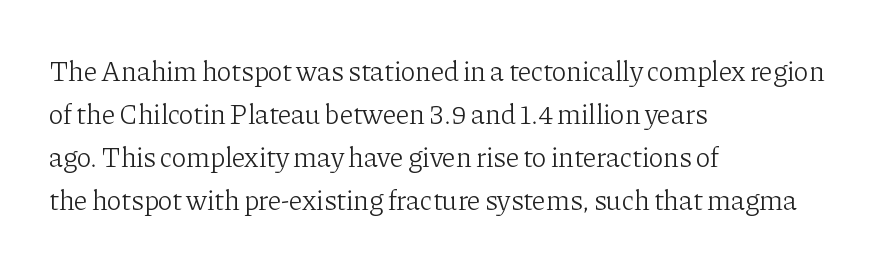
The image shows 28 px light serif type, upright; set left-aligned, normal line spacing (1.54x), normal letter spacing, not underlined; low stroke contrast and a medium x-height.
